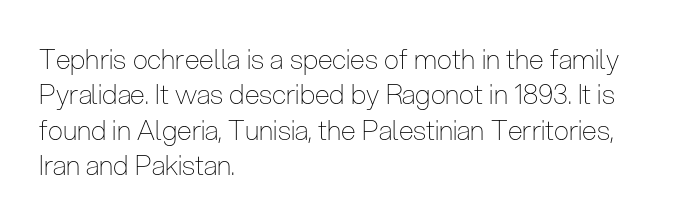
{"italic": "no", "bold": "no", "underline": "no", "align": "left", "line_spacing": "normal", "line_spacing_ratio": 1.31, "letter_spacing": "normal", "letter_spacing_em": 0.0, "glyph_px": 27}
